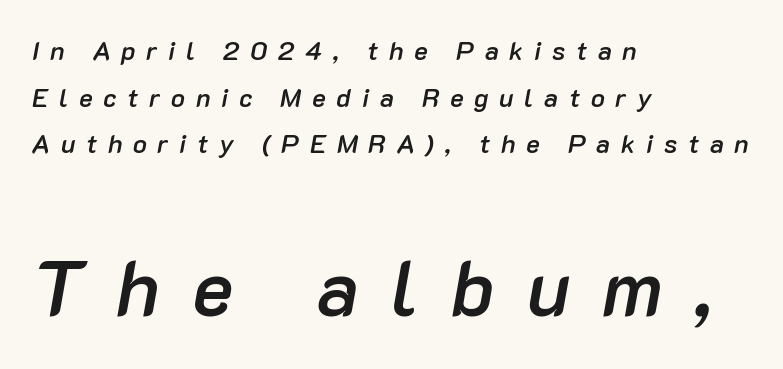
Q: Is the text bold? A: Semi-bold.
Q: Is the text italic (slanted)? A: Yes, it leans right by about 10 degrees.
Q: Is the text underlined? A: No.
Q: How is the paragraph aligned? A: Left-aligned.
Q: Is the spacing between letters normal or unusually wide? A: Unusually wide.
Q: Which block of text is set in a larger size, the first (top) or the second (bottom)? A: The second (bottom) one.
Q: Width (condensed, normal, or wide)? A: Normal.
Q: Stroke contrast? A: Low.
Q: x-height? A: Medium.
Q: Monospaced? A: No.
